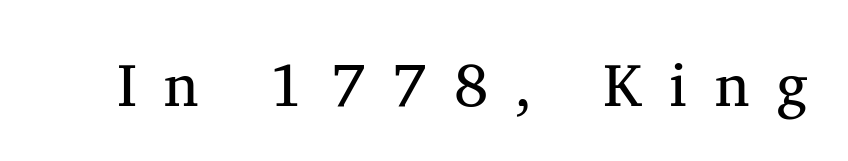
The image shows 61 px regular-weight serif type, upright; set unusually wide letter spacing (+0.44 em), not underlined; medium stroke contrast and a medium x-height.
